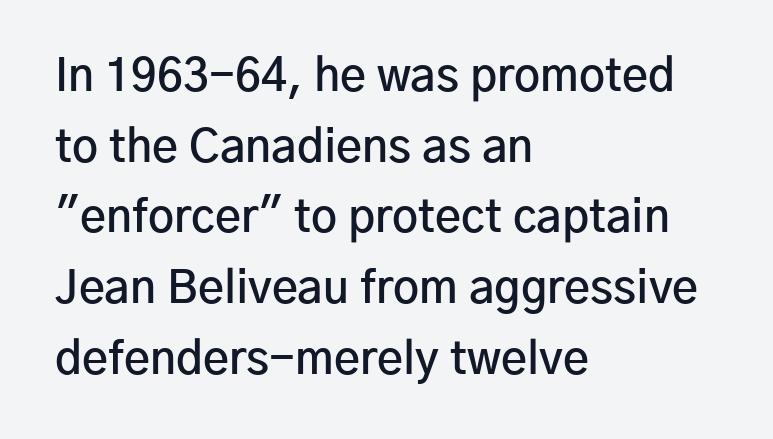
Q: Is the text bold? A: Semi-bold.
Q: Is the text italic (slanted)? A: No, it is upright.
Q: Is the typeface a serif or a sans-serif typeface? A: Sans-serif.
Q: Is the text underlined? A: No.
Q: How is the paragraph aligned? A: Left-aligned.
Q: Is the spacing between letters normal or unusually wide? A: Normal.
Q: Is the spacing between lines tight, normal or loose? A: Normal.
Q: Width (condensed, normal, or wide)? A: Normal.
Q: Stroke contrast? A: Low.
Q: x-height? A: Medium.
Q: Monospaced? A: No.
